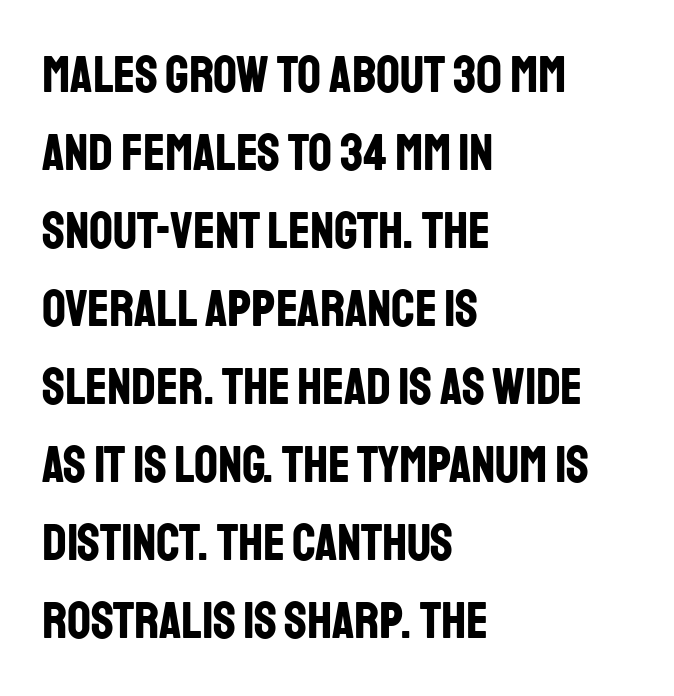
Q: Is the text bold? A: Yes.
Q: Is the text italic (slanted)? A: No, it is upright.
Q: Is the typeface a serif or a sans-serif typeface? A: Sans-serif.
Q: Is the text underlined? A: No.
Q: How is the paragraph aligned? A: Left-aligned.
Q: Is the spacing between letters normal or unusually wide? A: Normal.
Q: Is the spacing between lines tight, normal or loose? A: Normal.
Q: Width (condensed, normal, or wide)? A: Condensed.
Q: Stroke contrast? A: Low.
Q: x-height? A: Large.
Q: Monospaced? A: No.
